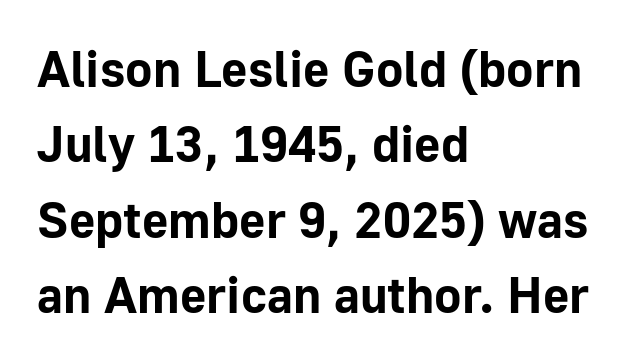
Q: Is the text bold? A: Yes.
Q: Is the text italic (slanted)? A: No, it is upright.
Q: Is the typeface a serif or a sans-serif typeface? A: Sans-serif.
Q: Is the text underlined? A: No.
Q: How is the paragraph aligned? A: Left-aligned.
Q: Is the spacing between letters normal or unusually wide? A: Normal.
Q: Is the spacing between lines tight, normal or loose? A: Normal.
Q: Width (condensed, normal, or wide)? A: Normal.
Q: Stroke contrast? A: Low.
Q: x-height? A: Medium.
Q: Monospaced? A: No.
